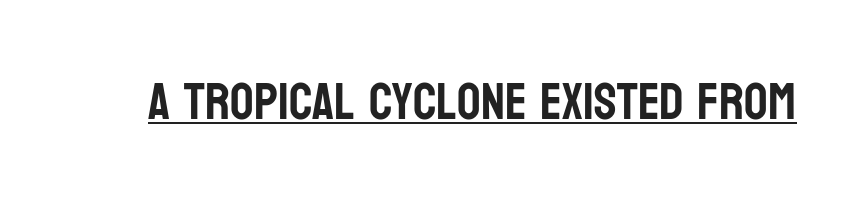
Q: Is the text italic (slanted)? A: No, it is upright.
Q: Is the typeface a serif or a sans-serif typeface? A: Sans-serif.
Q: Is the text underlined? A: Yes.
Q: Is the spacing between letters normal or unusually wide? A: Normal.
Q: Width (condensed, normal, or wide)? A: Condensed.
Q: Stroke contrast? A: Low.
Q: x-height? A: Large.
Q: Monospaced? A: No.
